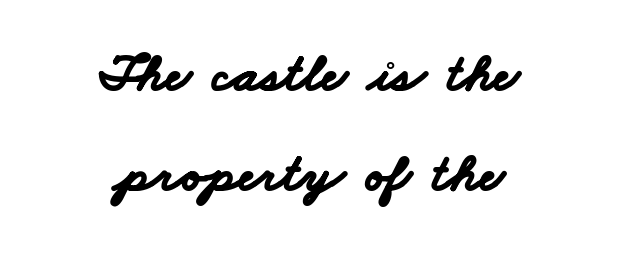
The image shows 54 px bold, wide sans-serif type; set centered, line spacing 1.85x, normal letter spacing, not underlined; low stroke contrast and a small x-height.
